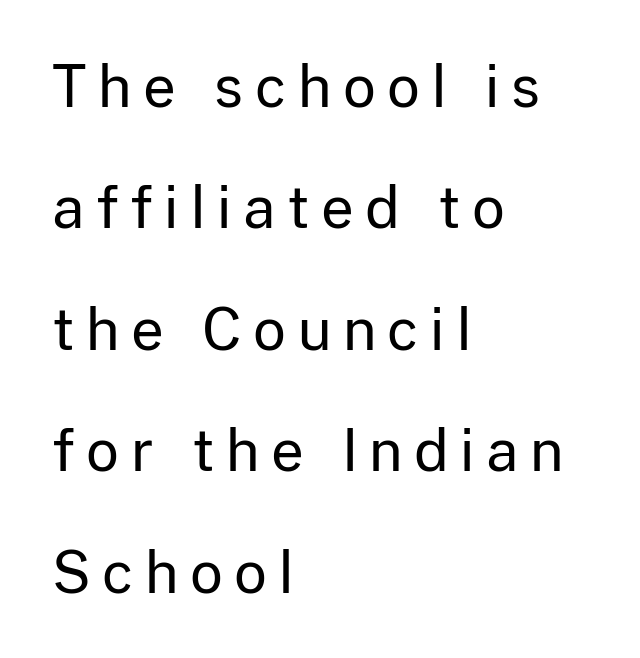
Q: Is the text bold? A: No.
Q: Is the text italic (slanted)? A: No, it is upright.
Q: Is the typeface a serif or a sans-serif typeface? A: Sans-serif.
Q: Is the text underlined? A: No.
Q: How is the paragraph aligned? A: Left-aligned.
Q: Is the spacing between letters normal or unusually wide? A: Unusually wide.
Q: Is the spacing between lines tight, normal or loose? A: Loose.
Q: Width (condensed, normal, or wide)? A: Normal.
Q: Stroke contrast? A: Low.
Q: x-height? A: Medium.
Q: Monospaced? A: No.
